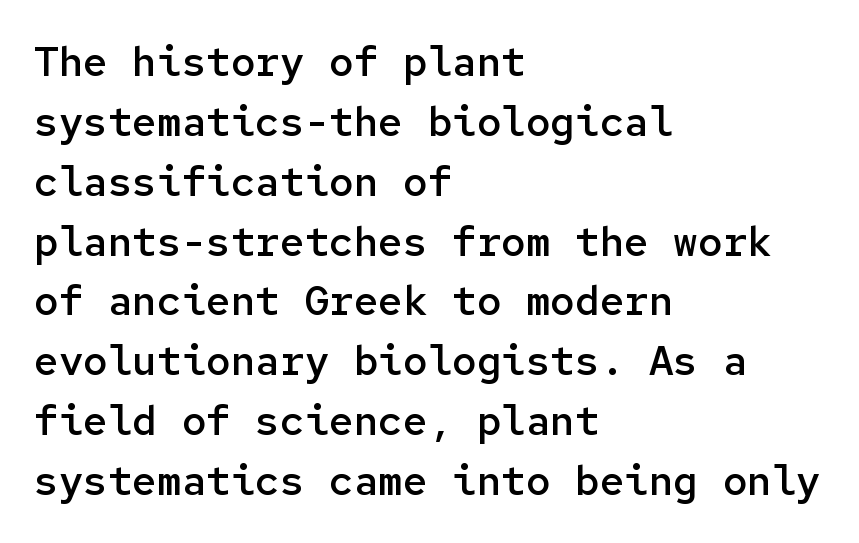
Q: Is the text bold? A: Semi-bold.
Q: Is the text italic (slanted)? A: No, it is upright.
Q: Is the typeface a serif or a sans-serif typeface? A: Sans-serif.
Q: Is the text underlined? A: No.
Q: How is the paragraph aligned? A: Left-aligned.
Q: Is the spacing between letters normal or unusually wide? A: Normal.
Q: Is the spacing between lines tight, normal or loose? A: Normal.
Q: Width (condensed, normal, or wide)? A: Normal.
Q: Stroke contrast? A: Low.
Q: x-height? A: Medium.
Q: Monospaced? A: Yes.
